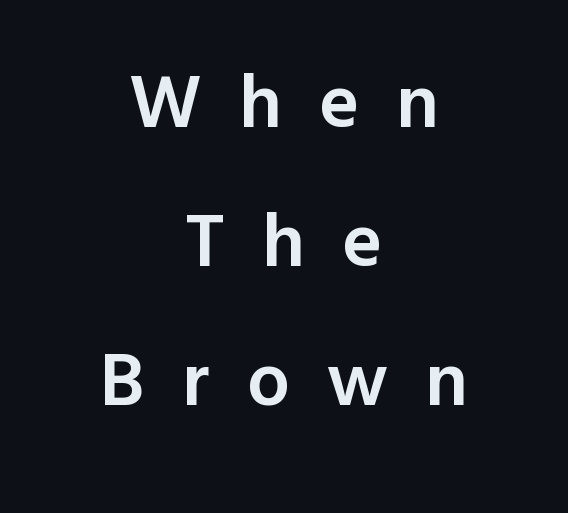
{"serif": "no", "italic": "no", "bold": "semi", "weight": "semibold", "width": "normal", "x_height": "medium", "monospaced": "no", "underline": "no", "align": "center", "line_spacing_ratio": 1.83, "letter_spacing": "wide", "letter_spacing_em": 0.49, "glyph_px": 76}
